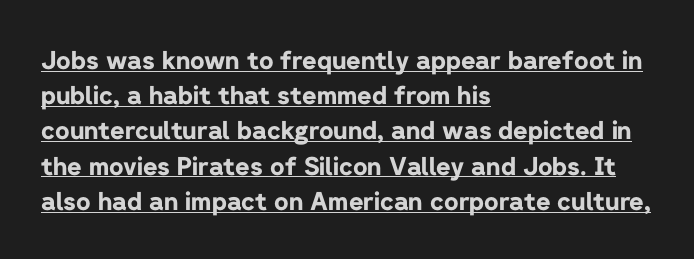
Q: Is the text bold? A: Yes.
Q: Is the text italic (slanted)? A: No, it is upright.
Q: Is the text underlined? A: Yes.
Q: How is the paragraph aligned? A: Left-aligned.
Q: Is the spacing between letters normal or unusually wide? A: Normal.
Q: Is the spacing between lines tight, normal or loose? A: Normal.
